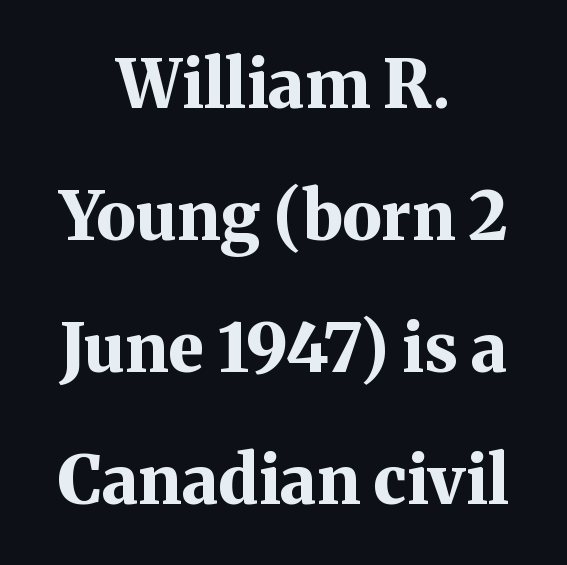
{"serif": "yes", "italic": "no", "bold": "yes", "weight": "bold", "width": "normal", "stroke_contrast": "medium", "x_height": "medium", "monospaced": "no", "underline": "no", "align": "center", "line_spacing": "loose", "line_spacing_ratio": 1.97, "letter_spacing": "normal", "letter_spacing_em": 0.0, "glyph_px": 67}
